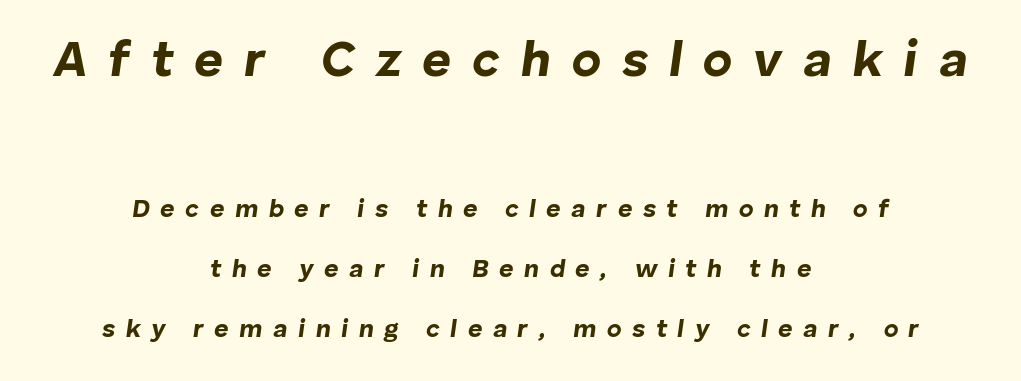
A typesetter would call this leading open, well beyond the default. Yep, that's italic — everything's leaning. Underline: absent. Block one is the big one; block two sits smaller underneath.
